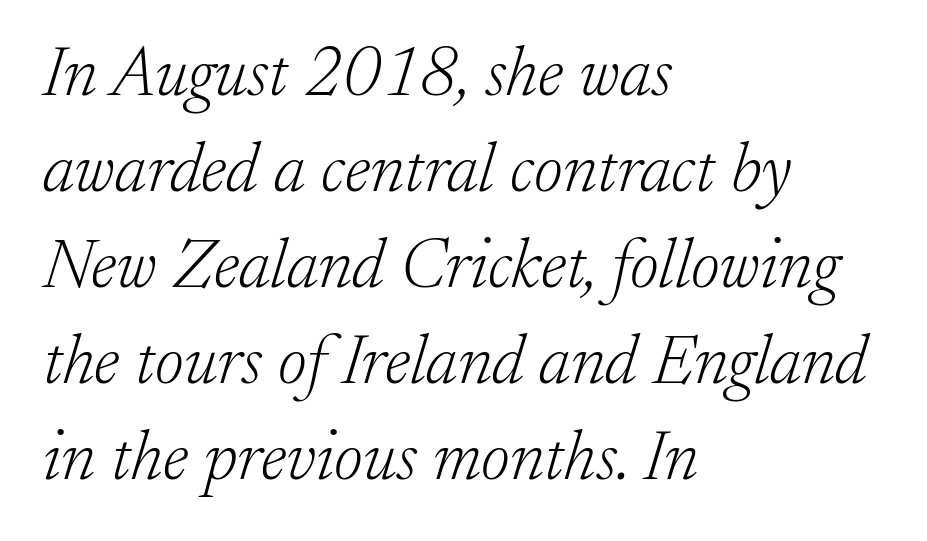
{"serif": "yes", "italic": "yes", "lean": "right", "slant_degrees": 17, "bold": "no", "weight": "light", "width": "normal", "stroke_contrast": "low", "x_height": "small", "monospaced": "no", "underline": "no", "align": "left", "line_spacing": "normal", "line_spacing_ratio": 1.37, "letter_spacing": "normal", "letter_spacing_em": 0.0, "glyph_px": 70}
